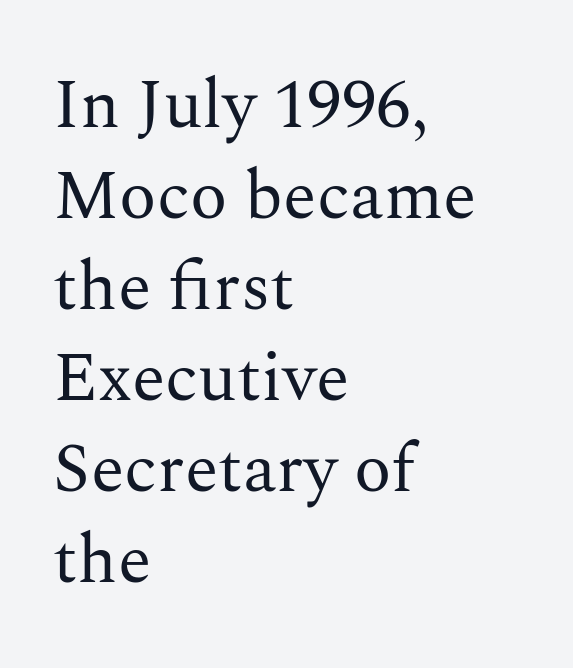
{"serif": "yes", "italic": "no", "bold": "no", "weight": "regular", "width": "normal", "stroke_contrast": "medium", "x_height": "medium", "monospaced": "no", "underline": "no", "align": "left", "line_spacing": "normal", "line_spacing_ratio": 1.32, "letter_spacing": "normal", "letter_spacing_em": 0.0, "glyph_px": 69}
